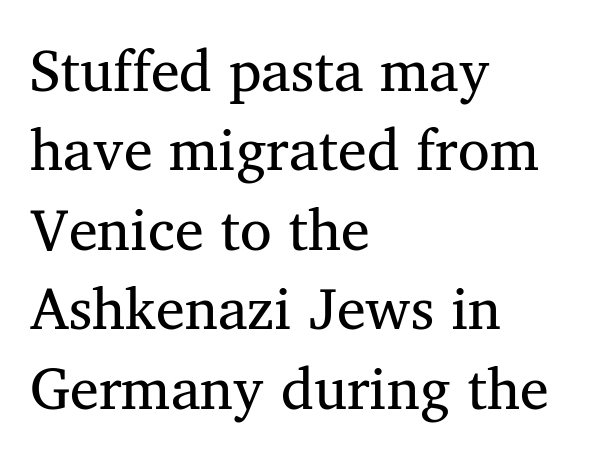
The image shows 58 px regular-weight serif type, upright; set left-aligned, normal line spacing (1.37x), normal letter spacing, not underlined; medium stroke contrast and a medium x-height.
